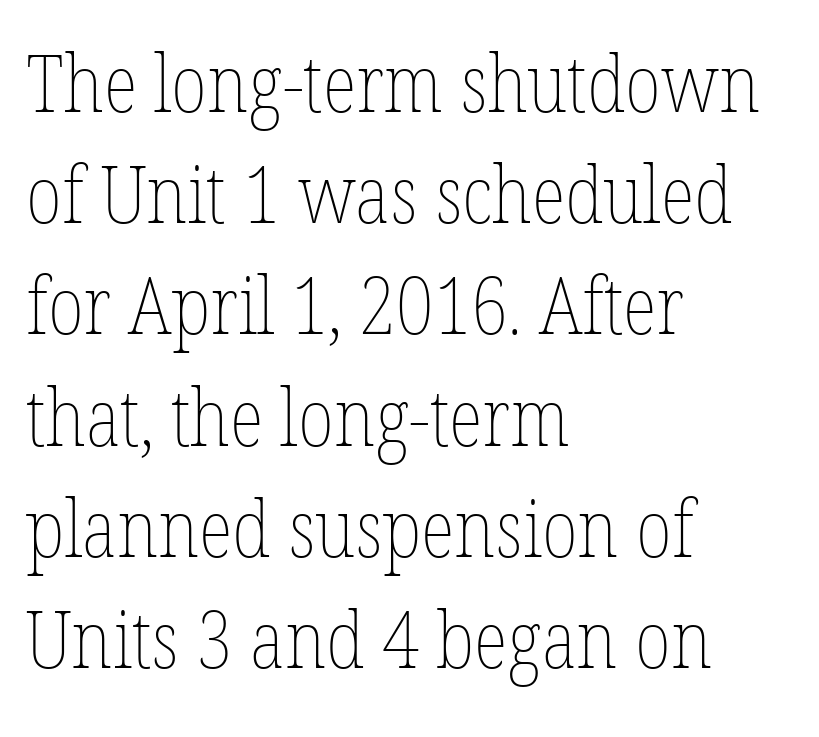
{"italic": "no", "bold": "no", "weight": "thin", "width": "condensed", "stroke_contrast": "low", "x_height": "medium", "monospaced": "no", "underline": "no", "align": "left", "line_spacing": "normal", "line_spacing_ratio": 1.39, "letter_spacing": "normal", "letter_spacing_em": 0.0, "glyph_px": 80}
